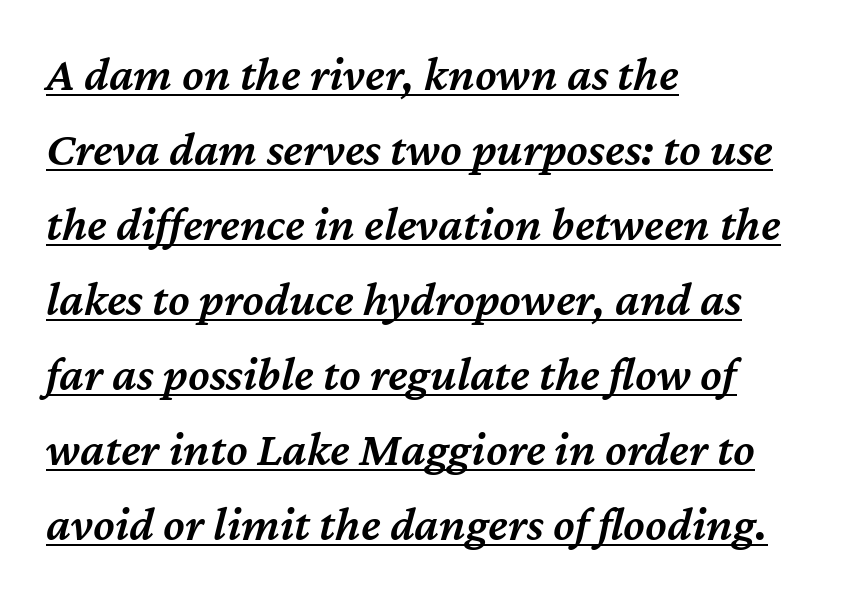
Layout note: lines flush left. Typesetter's note: demi weight, one step under bold. Do the characters align in a grid? No, the font is proportional. Emphasis is given by a line drawn under the lettering. The text carries the slant typical of an italic or oblique font. Glyph-to-glyph distance matches everyday printed text.
